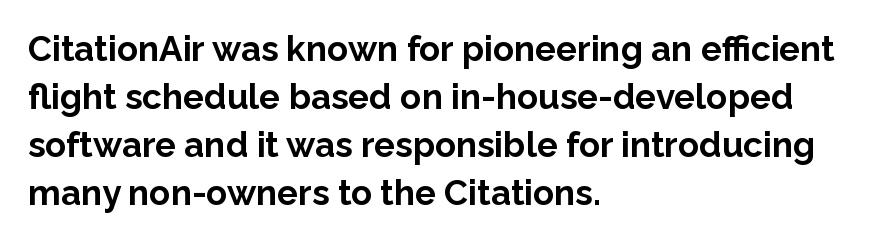
Is the block centered? No — it sits flush against the left margin. Is the type bold? Yes — the strokes are clearly thick and heavy. You can tell from the bare stems that sans-serif type was used. This sample has the flowing, uneven cadence of proportional lettering. The designer left line spacing at the default. Descenders hang freely into open space.
